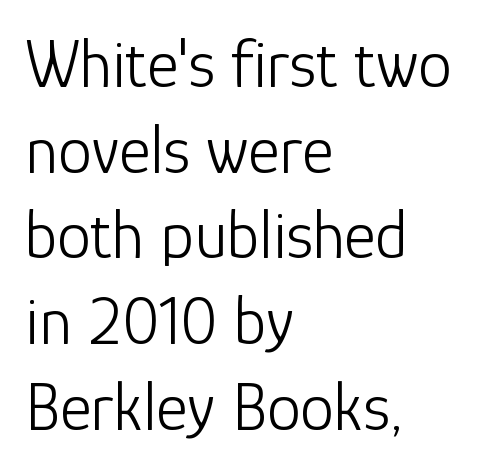
{"serif": "no", "italic": "no", "bold": "no", "weight": "light", "width": "normal", "stroke_contrast": "low", "x_height": "medium", "monospaced": "no", "underline": "no", "align": "left", "line_spacing": "normal", "line_spacing_ratio": 1.26, "letter_spacing": "normal", "letter_spacing_em": 0.0, "glyph_px": 68}
